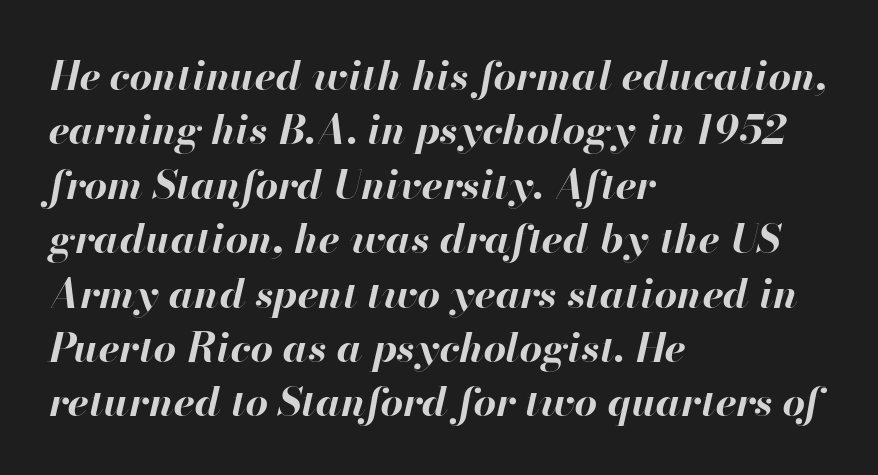
How would I describe the line gaps? Plain and ordinary. A clean baseline with only descenders dipping below it. Heft: maximum for text — a bold. Looks like regular typesetting: each glyph gets only the width it needs. Yep, that's italic — everything's leaning.
